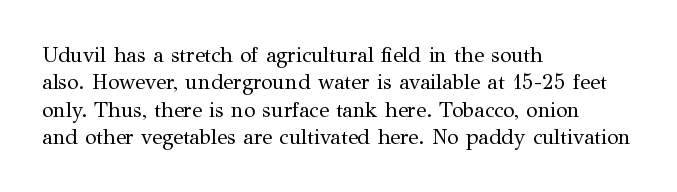
The image shows 21 px text type, upright; set left-aligned, normal line spacing (1.3x), normal letter spacing, not underlined.
